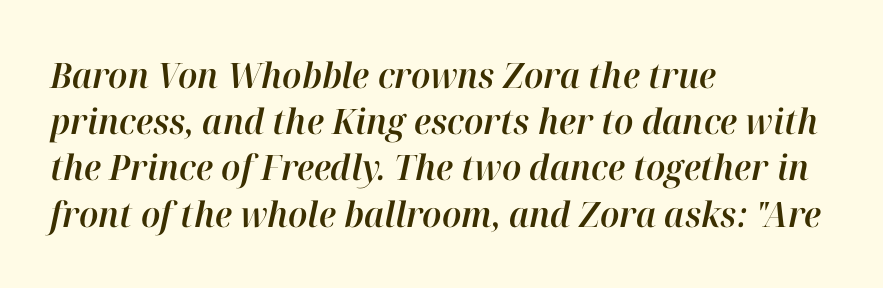
The image shows 35 px text type, italic (leaning right); set left-aligned, normal line spacing (1.32x), normal letter spacing, not underlined; high stroke contrast and a medium x-height.
